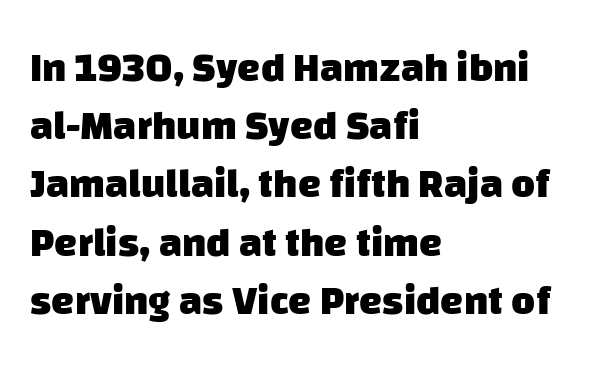
Q: Is the text bold? A: Yes.
Q: Is the typeface a serif or a sans-serif typeface? A: Sans-serif.
Q: Is the text underlined? A: No.
Q: How is the paragraph aligned? A: Left-aligned.
Q: Is the spacing between letters normal or unusually wide? A: Normal.
Q: Is the spacing between lines tight, normal or loose? A: Normal.
Q: Width (condensed, normal, or wide)? A: Normal.
Q: Stroke contrast? A: Low.
Q: x-height? A: Large.
Q: Monospaced? A: No.
